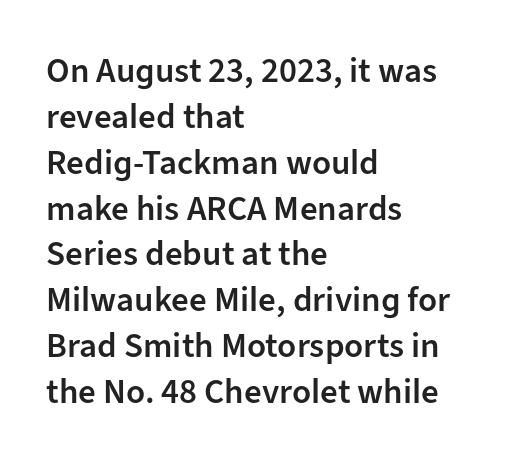
Q: Is the text bold? A: Semi-bold.
Q: Is the text italic (slanted)? A: No, it is upright.
Q: Is the typeface a serif or a sans-serif typeface? A: Sans-serif.
Q: Is the text underlined? A: No.
Q: How is the paragraph aligned? A: Left-aligned.
Q: Is the spacing between letters normal or unusually wide? A: Normal.
Q: Is the spacing between lines tight, normal or loose? A: Normal.
Q: Width (condensed, normal, or wide)? A: Normal.
Q: Stroke contrast? A: Low.
Q: x-height? A: Medium.
Q: Monospaced? A: No.
